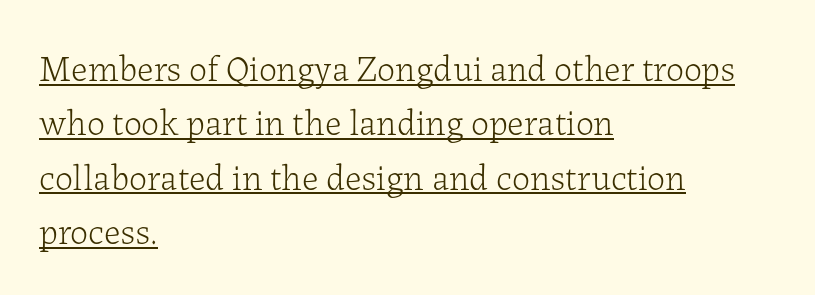
This is serif lettering, the kind often seen in printed books. Do the characters align in a grid? No, the font is proportional. In terms of posture, this sample is upright. Does extra space separate the letters? No, they use regular spacing. One-word summary of the alignment: left.
